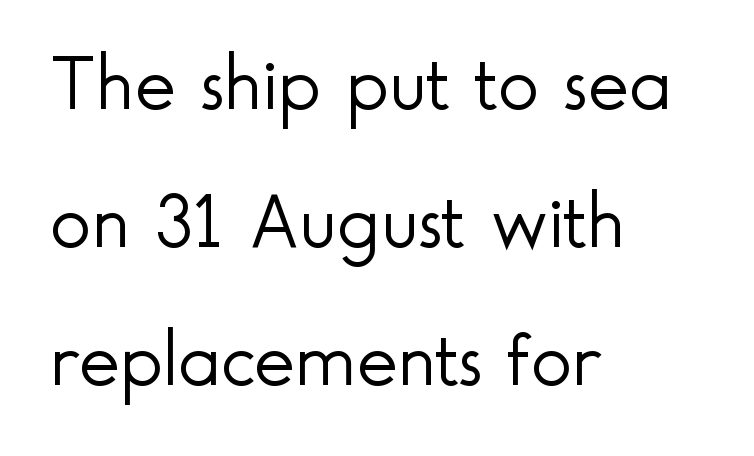
{"serif": "no", "italic": "no", "bold": "no", "weight": "light", "width": "normal", "x_height": "small", "monospaced": "no", "underline": "no", "align": "left", "line_spacing_ratio": 1.77, "letter_spacing": "normal", "letter_spacing_em": 0.0, "glyph_px": 78}
